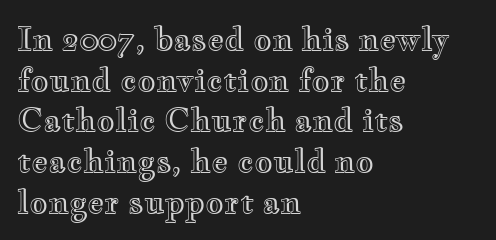
{"italic": "no", "width": "wide", "x_height": "small", "monospaced": "no", "underline": "no", "align": "left", "line_spacing": "normal", "line_spacing_ratio": 1.27, "letter_spacing": "normal", "letter_spacing_em": 0.0, "glyph_px": 32}
